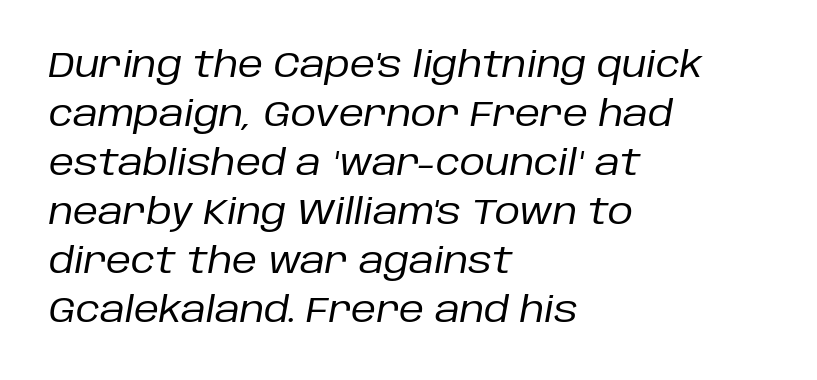
The image shows 35 px regular-weight type, italic (leaning right); set left-aligned, normal line spacing (1.4x), normal letter spacing, not underlined; low stroke contrast and a large x-height.
